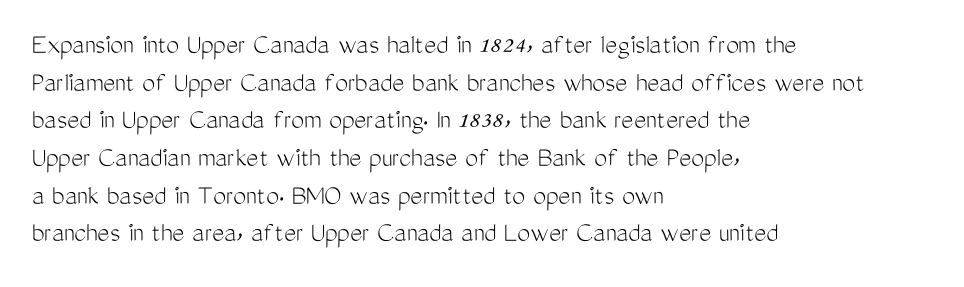
{"serif": "no", "italic": "no", "bold": "no", "weight": "light", "width": "condensed", "stroke_contrast": "medium", "x_height": "medium", "monospaced": "no", "underline": "no", "align": "left", "line_spacing": "normal", "line_spacing_ratio": 1.3, "letter_spacing": "normal", "letter_spacing_em": 0.0, "glyph_px": 29}
